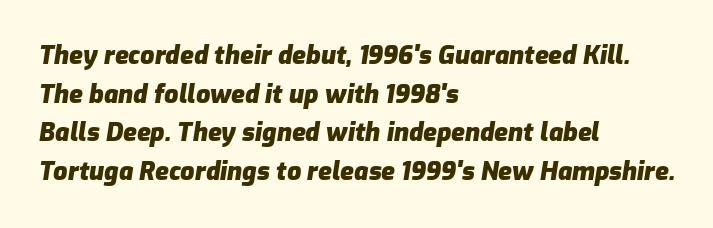
{"italic": "yes", "lean": "right", "slant_degrees": 9, "bold": "yes", "underline": "no", "align": "left", "line_spacing": "normal", "line_spacing_ratio": 1.55, "letter_spacing": "normal", "letter_spacing_em": 0.0, "glyph_px": 25}
